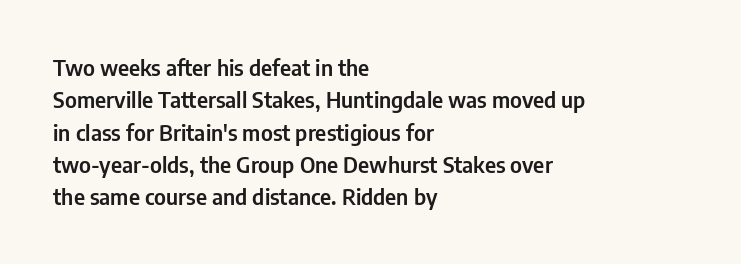
The image shows 22 px text type, upright; set left-aligned, normal line spacing (1.47x), normal letter spacing, not underlined.
